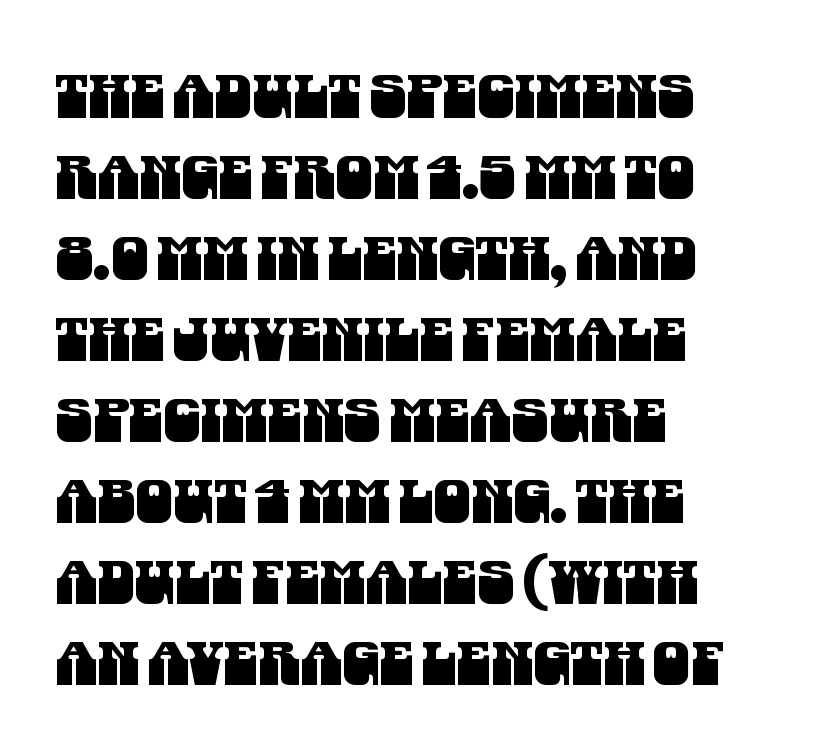
Q: Is the typeface a serif or a sans-serif typeface? A: Sans-serif.
Q: Is the text underlined? A: No.
Q: How is the paragraph aligned? A: Left-aligned.
Q: Is the spacing between letters normal or unusually wide? A: Normal.
Q: Is the spacing between lines tight, normal or loose? A: Normal.
Q: Width (condensed, normal, or wide)? A: Condensed.
Q: Stroke contrast? A: Medium.
Q: x-height? A: Large.
Q: Monospaced? A: No.
